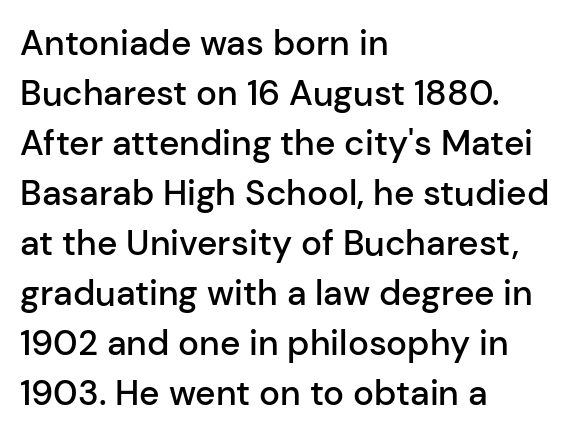
Q: Is the text bold? A: Semi-bold.
Q: Is the text italic (slanted)? A: No, it is upright.
Q: Is the typeface a serif or a sans-serif typeface? A: Sans-serif.
Q: Is the text underlined? A: No.
Q: How is the paragraph aligned? A: Left-aligned.
Q: Is the spacing between letters normal or unusually wide? A: Normal.
Q: Is the spacing between lines tight, normal or loose? A: Normal.
Q: Width (condensed, normal, or wide)? A: Normal.
Q: Stroke contrast? A: Low.
Q: x-height? A: Medium.
Q: Monospaced? A: No.
